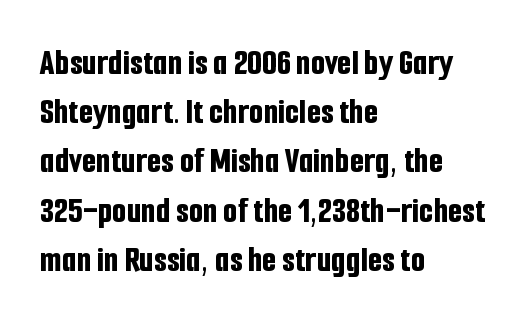
The image shows 37 px bold, condensed sans-serif type, upright; set left-aligned, normal line spacing (1.33x), normal letter spacing, not underlined; low stroke contrast and a medium x-height.
